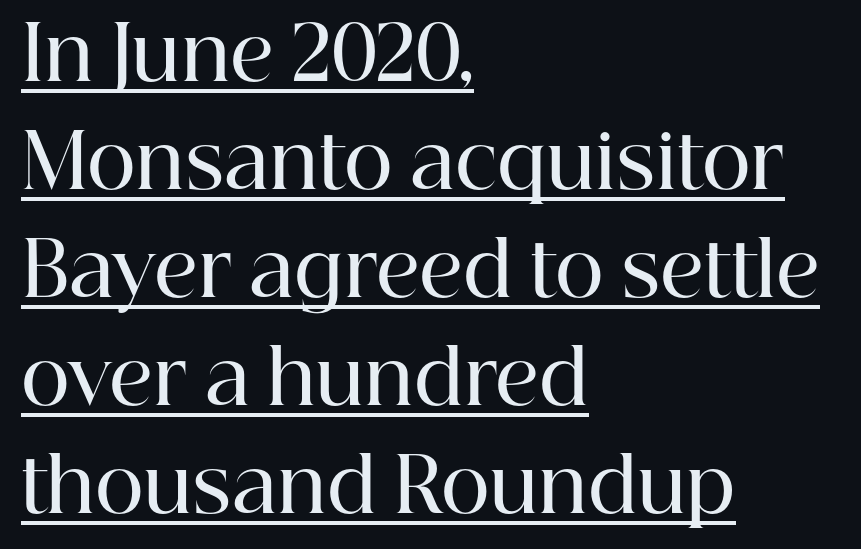
Q: Is the text bold? A: Semi-bold.
Q: Is the text italic (slanted)? A: No, it is upright.
Q: Is the typeface a serif or a sans-serif typeface? A: Serif.
Q: Is the text underlined? A: Yes.
Q: How is the paragraph aligned? A: Left-aligned.
Q: Is the spacing between letters normal or unusually wide? A: Normal.
Q: Is the spacing between lines tight, normal or loose? A: Normal.
Q: Width (condensed, normal, or wide)? A: Normal.
Q: Stroke contrast? A: High.
Q: x-height? A: Medium.
Q: Monospaced? A: No.
